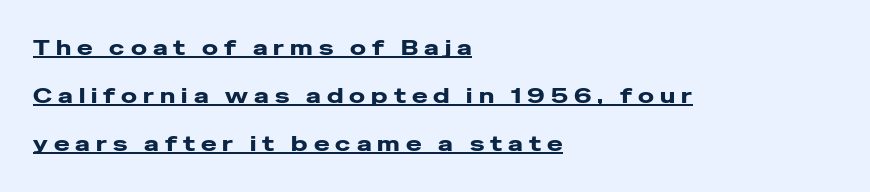
{"italic": "no", "bold": "yes", "underline": "yes", "align": "left", "line_spacing": "loose", "line_spacing_ratio": 2.29, "letter_spacing": "wide", "letter_spacing_em": 0.29, "glyph_px": 21}
